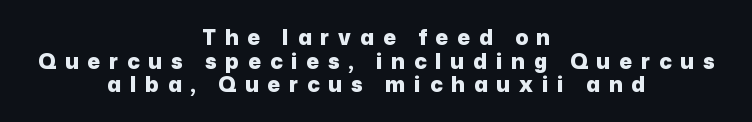
The strip under each line holds only bare page. Honestly, the rows look squashed on top of each other. The compositor balanced each line on the midline. Italic? Not at all — the glyphs are vertical. Summary of weight: heavy, a full bold. Each word looks stretched out because of the extra space between its letters.
